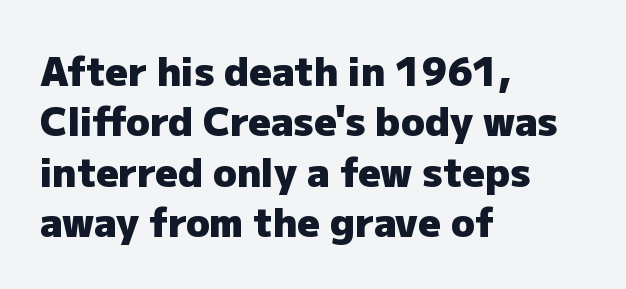
{"serif": "no", "italic": "no", "bold": "yes", "weight": "heavy", "width": "normal", "stroke_contrast": "low", "x_height": "medium", "monospaced": "no", "underline": "no", "align": "left", "line_spacing": "normal", "line_spacing_ratio": 1.29, "letter_spacing": "normal", "letter_spacing_em": 0.0, "glyph_px": 39}
